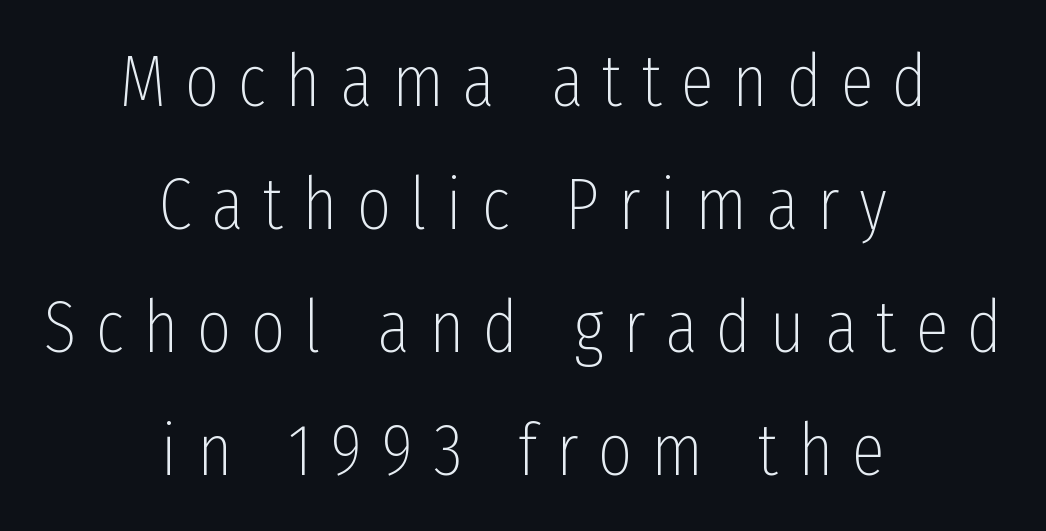
The image shows 74 px thin, condensed sans-serif type, upright; set centered, normal line spacing (1.66x), unusually wide letter spacing (+0.26 em), not underlined; low stroke contrast and a medium x-height.
